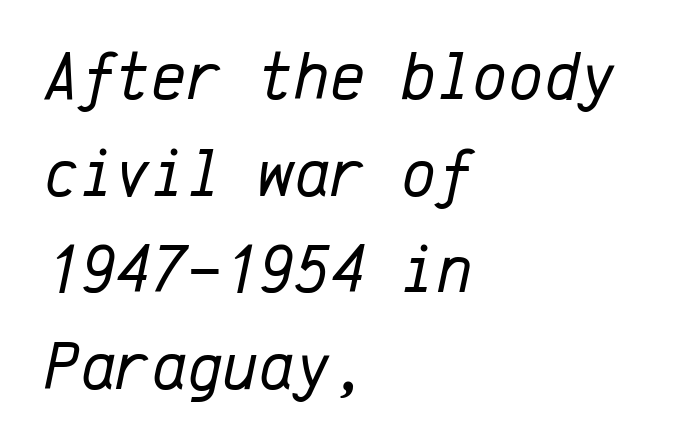
{"italic": "yes", "lean": "right", "slant_degrees": 12, "bold": "no", "weight": "regular", "width": "normal", "stroke_contrast": "low", "x_height": "medium", "monospaced": "yes", "underline": "no", "align": "left", "line_spacing": "normal", "line_spacing_ratio": 1.42, "letter_spacing": "normal", "letter_spacing_em": 0.0, "glyph_px": 68}
